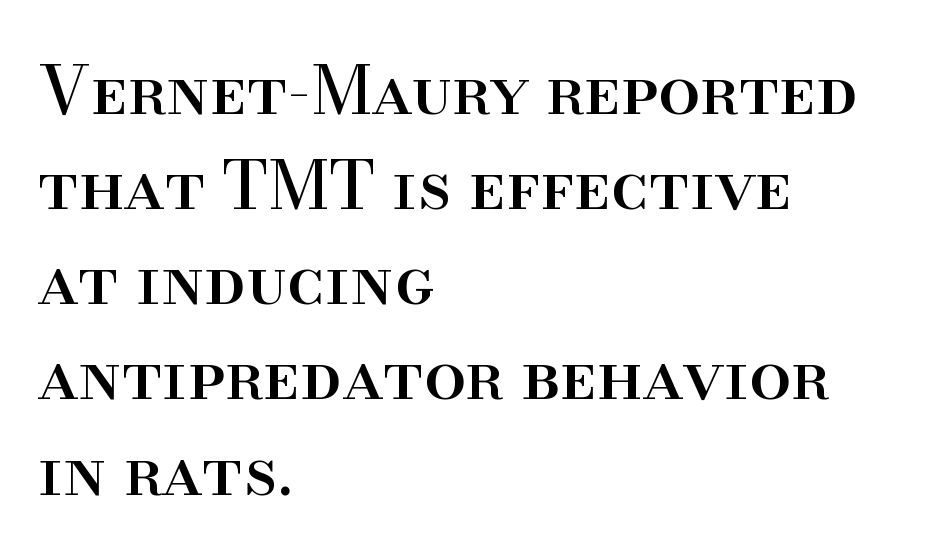
{"serif": "yes", "italic": "no", "width": "normal", "stroke_contrast": "high", "x_height": "small", "monospaced": "no", "underline": "no", "align": "left", "line_spacing": "normal", "line_spacing_ratio": 1.42, "letter_spacing": "normal", "letter_spacing_em": 0.0, "glyph_px": 67}
